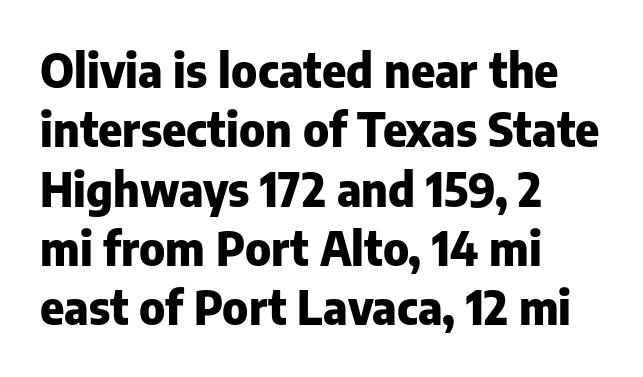
{"serif": "no", "italic": "no", "bold": "yes", "weight": "heavy", "width": "normal", "stroke_contrast": "low", "x_height": "medium", "monospaced": "no", "underline": "no", "align": "left", "line_spacing": "normal", "line_spacing_ratio": 1.29, "letter_spacing": "normal", "letter_spacing_em": 0.0, "glyph_px": 46}
